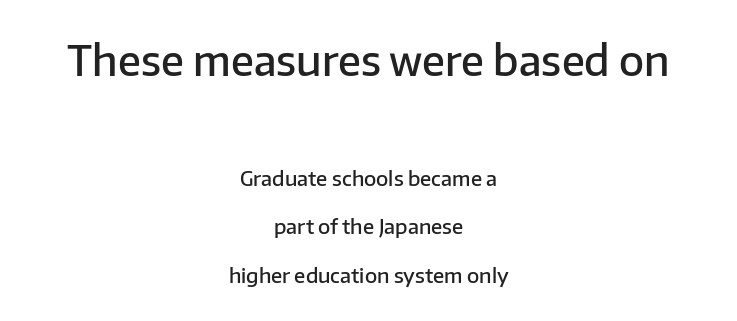
{"serif": "no", "italic": "no", "bold": "semi", "weight": "semibold", "width": "normal", "stroke_contrast": "low", "x_height": "medium", "monospaced": "no", "underline": "no", "align": "center", "line_spacing": "loose", "line_spacing_ratio": 2.42, "letter_spacing": "normal", "letter_spacing_em": 0.0, "larger_block": "first", "size_ratio": 2.05, "glyph_px": 41}
